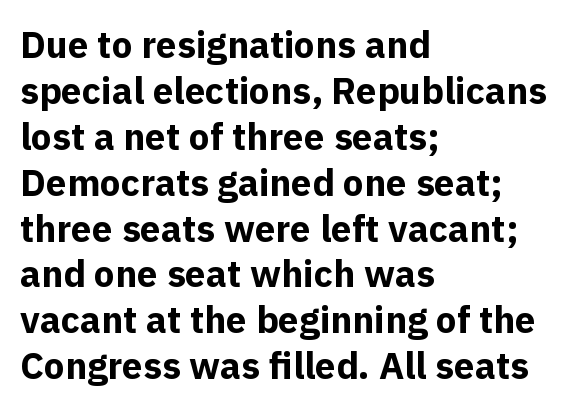
If you drew a ruler down the left edge, every line would touch it. Descender tails drop into unmarked territory. This sample uses plain, unmodified letter spacing. Proportional: the letters do not fall into vertical columns.
